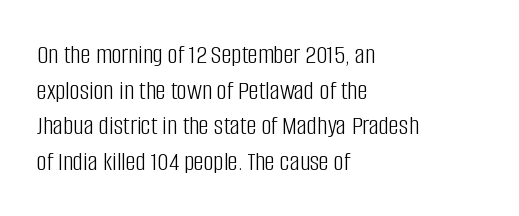
The image shows 28 px light, condensed sans-serif type, upright; set left-aligned, normal line spacing (1.27x), normal letter spacing, not underlined; low stroke contrast and a large x-height.
